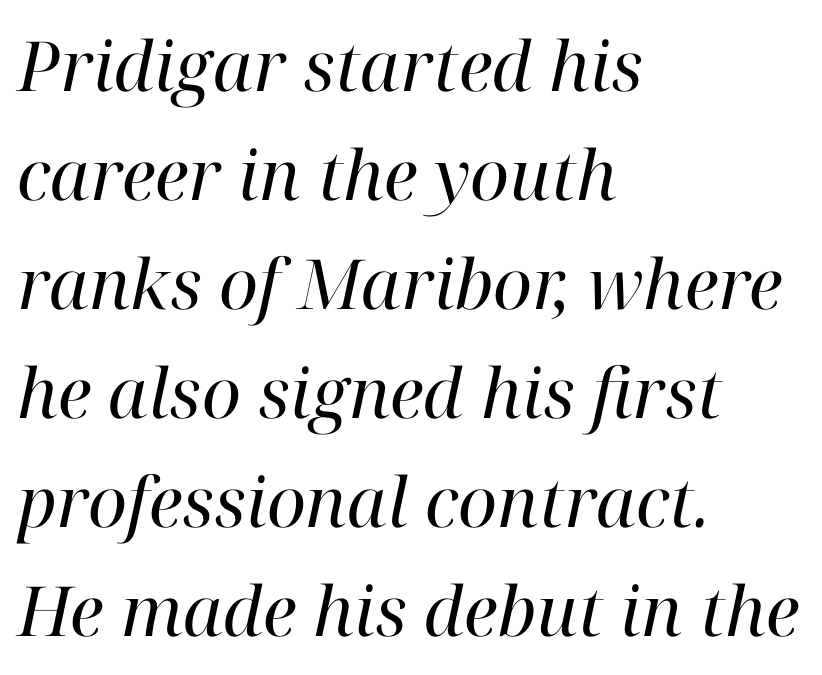
Tracking here is standard; glyphs follow each other at the usual distance. Quick note: underline off. Horizontal bands of white between lines are of average thickness. Stem width sits at or under what a default text font uses. Observe the serifs anchoring each vertical stroke in this sample. Is this a fixed-width face? No — the glyphs have proportional, varying widths.
